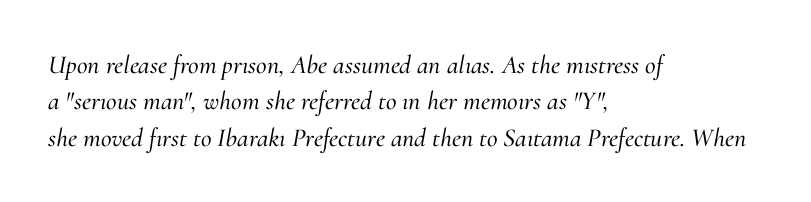
Q: Is the text italic (slanted)? A: Yes, it leans right by about 10 degrees.
Q: Is the text underlined? A: No.
Q: How is the paragraph aligned? A: Left-aligned.
Q: Is the spacing between letters normal or unusually wide? A: Normal.
Q: Is the spacing between lines tight, normal or loose? A: Normal.
